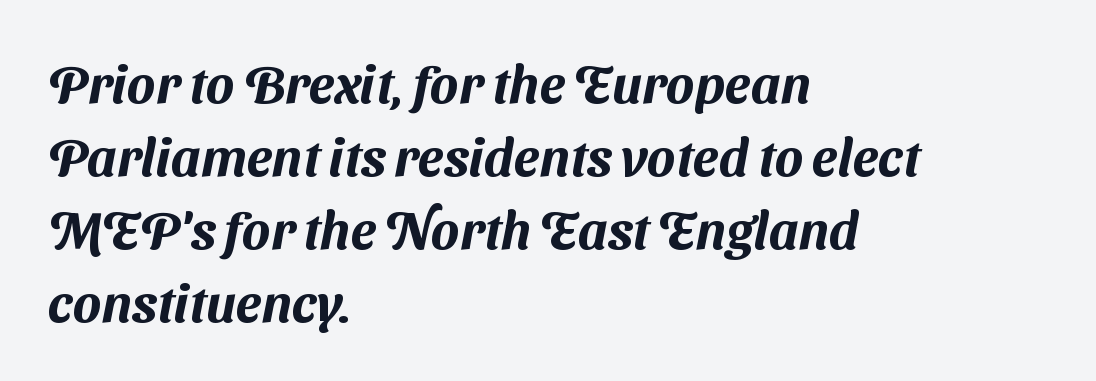
The image shows 53 px sans-serif type; set left-aligned, normal line spacing (1.38x), normal letter spacing, not underlined; medium stroke contrast and a medium x-height.
